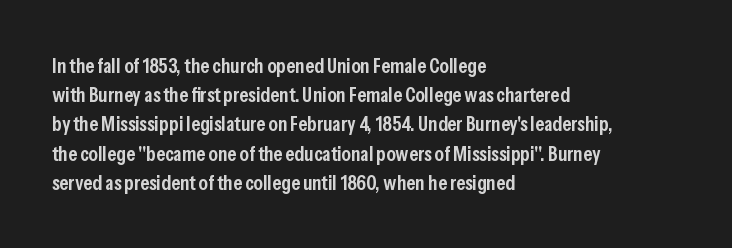
{"italic": "no", "bold": "semi", "underline": "no", "align": "left", "line_spacing": "normal", "line_spacing_ratio": 1.39, "letter_spacing": "normal", "letter_spacing_em": 0.0, "glyph_px": 21}
